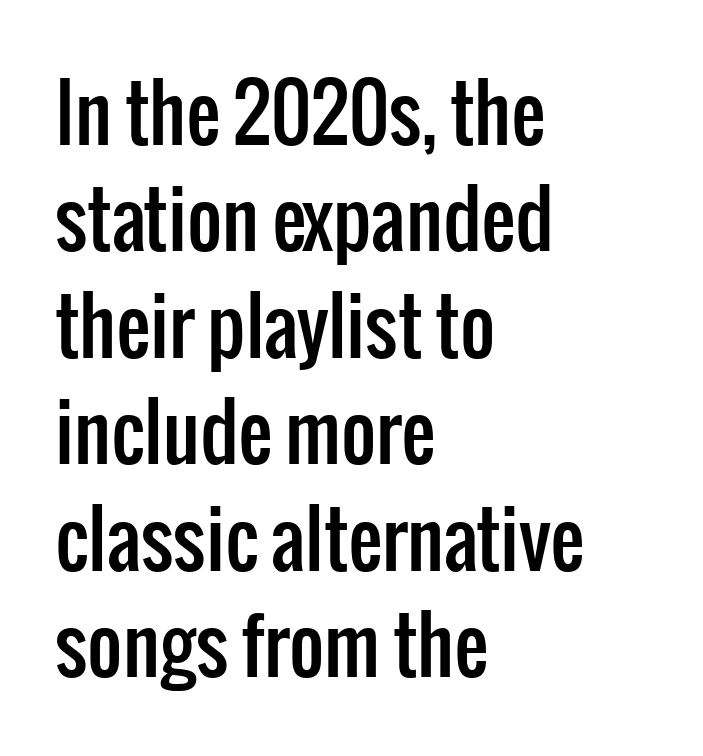
Q: Is the text italic (slanted)? A: No, it is upright.
Q: Is the typeface a serif or a sans-serif typeface? A: Sans-serif.
Q: Is the text underlined? A: No.
Q: How is the paragraph aligned? A: Left-aligned.
Q: Is the spacing between letters normal or unusually wide? A: Normal.
Q: Is the spacing between lines tight, normal or loose? A: Normal.
Q: Width (condensed, normal, or wide)? A: Condensed.
Q: Stroke contrast? A: Low.
Q: x-height? A: Medium.
Q: Monospaced? A: No.
